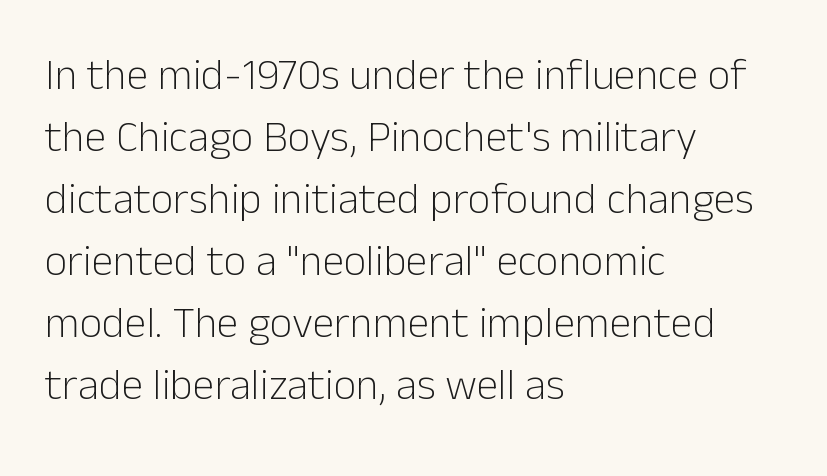
The image shows 44 px light sans-serif type, upright; set left-aligned, normal line spacing (1.41x), normal letter spacing, not underlined; low stroke contrast and a medium x-height.
